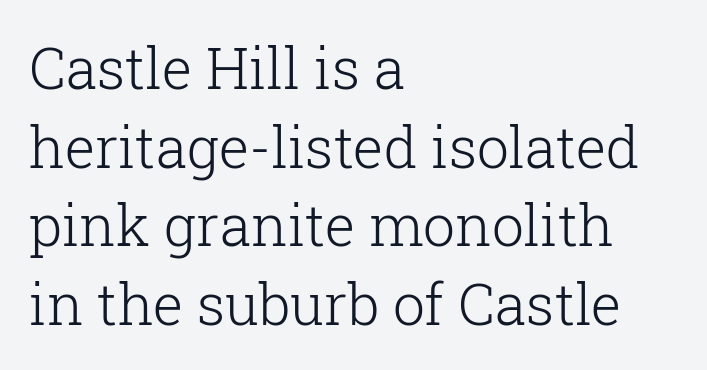
The image shows 57 px light serif type, upright; set left-aligned, normal line spacing (1.38x), normal letter spacing, not underlined; low stroke contrast and a medium x-height.
